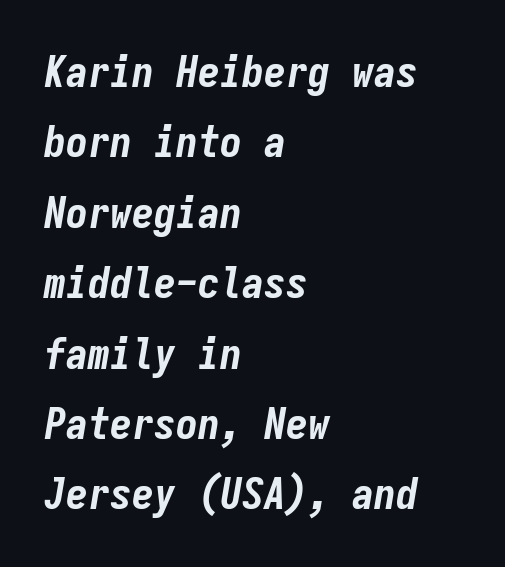
Q: Is the text bold? A: Yes.
Q: Is the text italic (slanted)? A: Yes, it leans right by about 9 degrees.
Q: Is the text underlined? A: No.
Q: How is the paragraph aligned? A: Left-aligned.
Q: Is the spacing between letters normal or unusually wide? A: Normal.
Q: Is the spacing between lines tight, normal or loose? A: Normal.
Q: Width (condensed, normal, or wide)? A: Condensed.
Q: Stroke contrast? A: Low.
Q: x-height? A: Medium.
Q: Monospaced? A: Yes.
